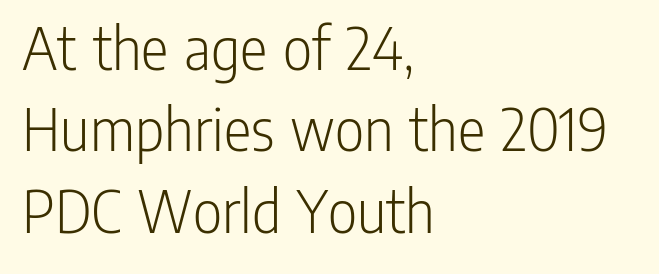
Q: Is the text bold? A: No.
Q: Is the text italic (slanted)? A: No, it is upright.
Q: Is the typeface a serif or a sans-serif typeface? A: Sans-serif.
Q: Is the text underlined? A: No.
Q: How is the paragraph aligned? A: Left-aligned.
Q: Is the spacing between letters normal or unusually wide? A: Normal.
Q: Is the spacing between lines tight, normal or loose? A: Normal.
Q: Width (condensed, normal, or wide)? A: Condensed.
Q: Stroke contrast? A: Low.
Q: x-height? A: Medium.
Q: Monospaced? A: No.
